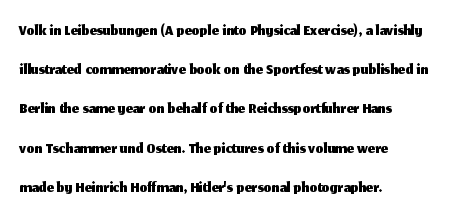
Q: Is the text italic (slanted)? A: No, it is upright.
Q: Is the text underlined? A: No.
Q: How is the paragraph aligned? A: Left-aligned.
Q: Is the spacing between letters normal or unusually wide? A: Normal.
Q: Is the spacing between lines tight, normal or loose? A: Normal.
